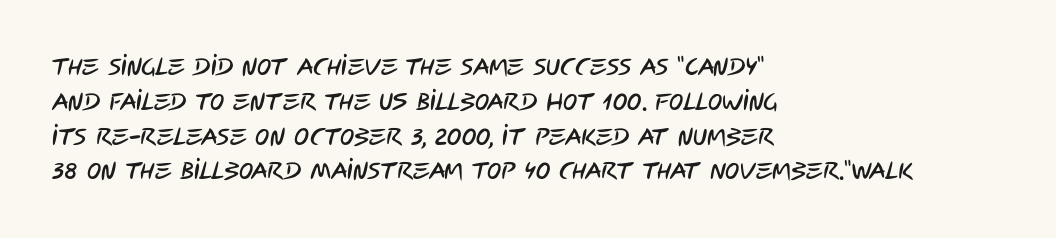
Q: Is the text underlined? A: No.
Q: How is the paragraph aligned? A: Left-aligned.
Q: Is the spacing between letters normal or unusually wide? A: Normal.
Q: Is the spacing between lines tight, normal or loose? A: Normal.
